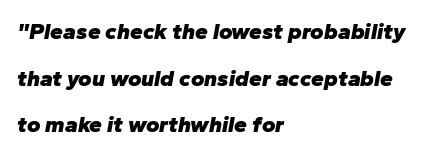
Heft: maximum for text — a bold. A bare baseline throughout the passage. The space between consecutive lines is lavish. Each word holds together tightly as a unit, with standard inter-letter gaps. Layout note: lines flush left.
